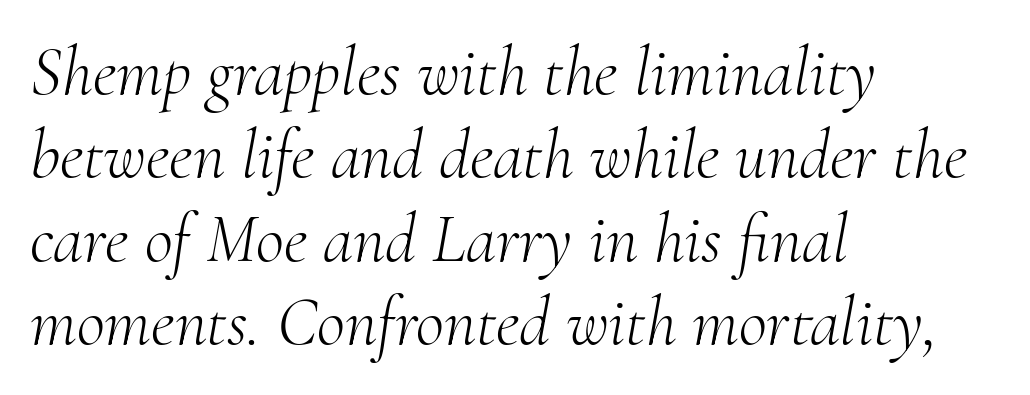
The image shows 69 px light serif type, italic (leaning right); set left-aligned, line spacing 1.21x, normal letter spacing, not underlined; medium stroke contrast and a small x-height.
